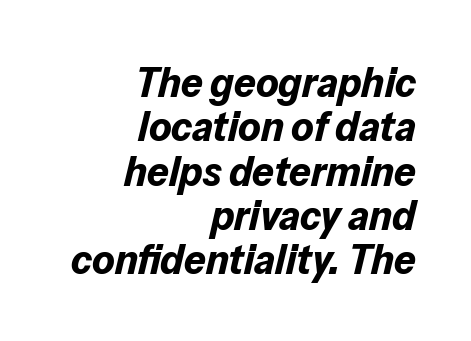
The image shows 43 px bold type, italic (leaning right); set right-aligned, tight line spacing (1.03x), normal letter spacing, not underlined; low stroke contrast and a medium x-height.
